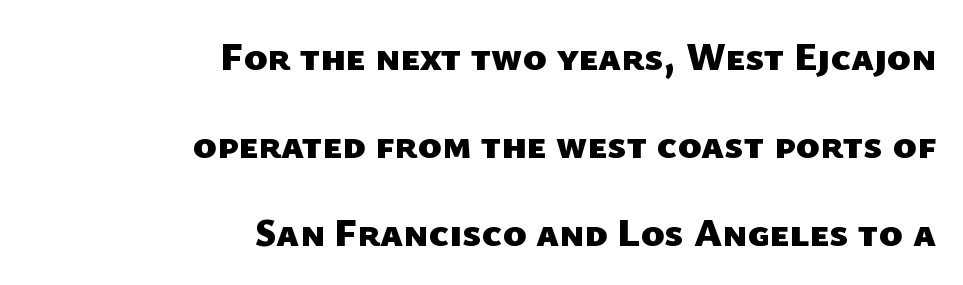
{"serif": "no", "bold": "yes", "weight": "heavy", "width": "normal", "stroke_contrast": "low", "x_height": "medium", "monospaced": "no", "underline": "no", "align": "right", "line_spacing": "loose", "line_spacing_ratio": 2.2, "letter_spacing": "normal", "letter_spacing_em": 0.0, "glyph_px": 40}
